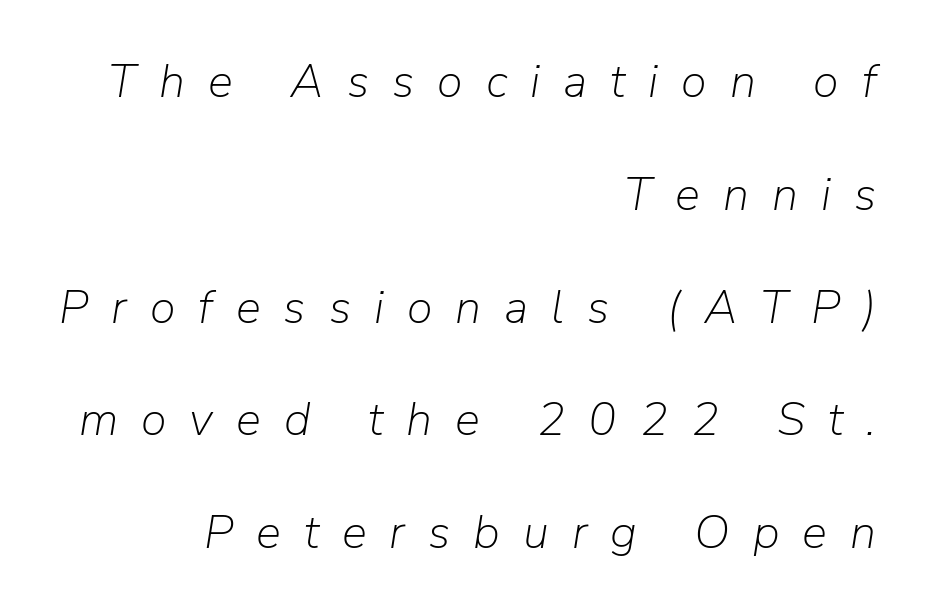
{"italic": "yes", "lean": "right", "slant_degrees": 9, "bold": "no", "weight": "light", "width": "normal", "stroke_contrast": "low", "x_height": "medium", "monospaced": "no", "underline": "no", "align": "right", "line_spacing": "loose", "line_spacing_ratio": 2.4, "letter_spacing": "wide", "letter_spacing_em": 0.49, "glyph_px": 47}
